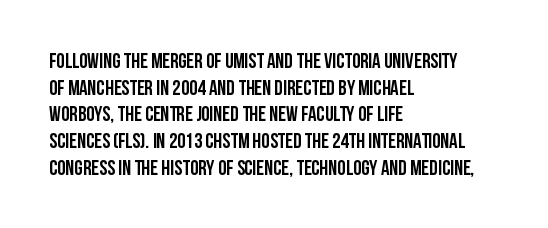
{"italic": "no", "bold": "yes", "underline": "no", "align": "left", "line_spacing": "normal", "line_spacing_ratio": 1.27, "letter_spacing": "normal", "letter_spacing_em": 0.0, "glyph_px": 21}
